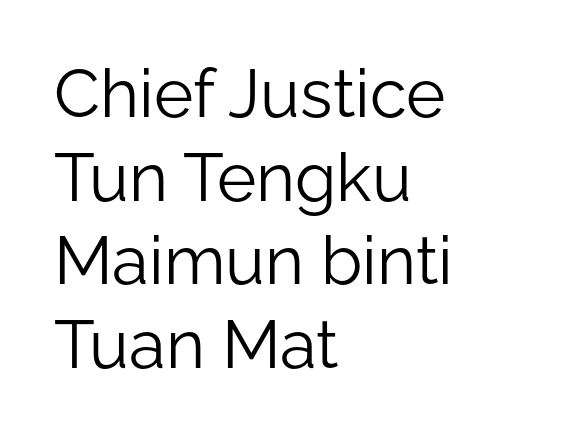
Q: Is the text bold? A: No.
Q: Is the text italic (slanted)? A: No, it is upright.
Q: Is the typeface a serif or a sans-serif typeface? A: Sans-serif.
Q: Is the text underlined? A: No.
Q: How is the paragraph aligned? A: Left-aligned.
Q: Is the spacing between letters normal or unusually wide? A: Normal.
Q: Is the spacing between lines tight, normal or loose? A: Normal.
Q: Width (condensed, normal, or wide)? A: Normal.
Q: Stroke contrast? A: Low.
Q: x-height? A: Medium.
Q: Monospaced? A: No.
